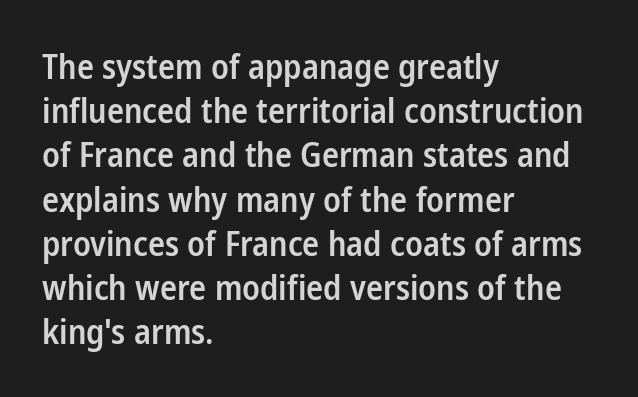
The image shows 34 px semibold, condensed sans-serif type, upright; set left-aligned, normal line spacing (1.3x), normal letter spacing, not underlined; low stroke contrast and a medium x-height.
